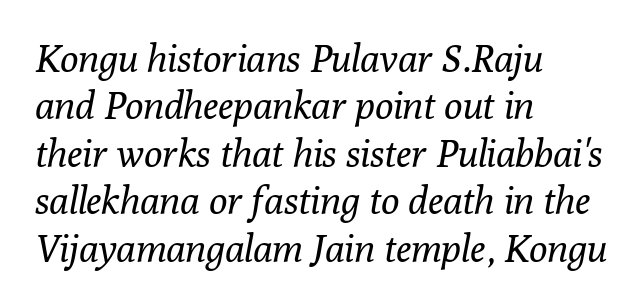
The image shows 38 px regular-weight serif type, italic (leaning right); set left-aligned, normal line spacing (1.25x), normal letter spacing, not underlined; low stroke contrast and a medium x-height.
